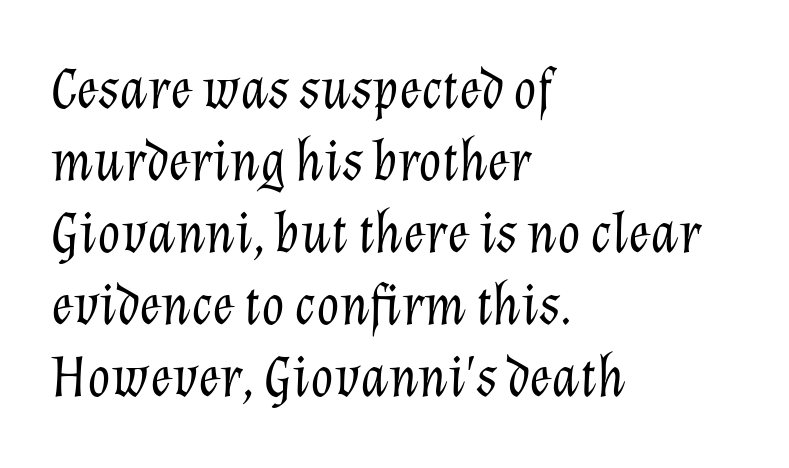
Q: Is the text bold? A: No.
Q: Is the text italic (slanted)? A: Yes, it leans right by about 12 degrees.
Q: Is the text underlined? A: No.
Q: How is the paragraph aligned? A: Left-aligned.
Q: Is the spacing between letters normal or unusually wide? A: Normal.
Q: Width (condensed, normal, or wide)? A: Normal.
Q: Stroke contrast? A: Low.
Q: x-height? A: Medium.
Q: Monospaced? A: No.
